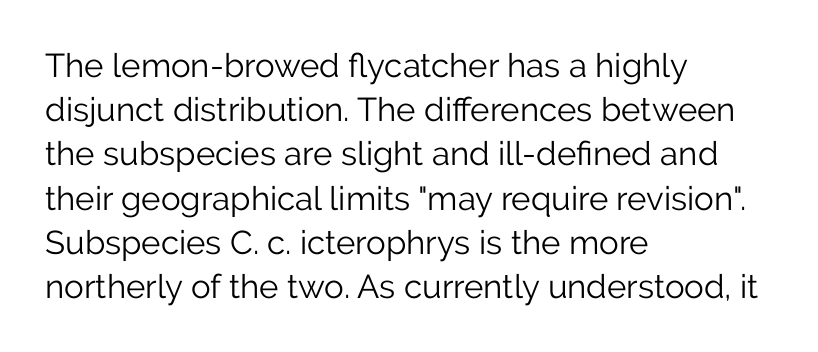
Notice how the passage keeps a crisp vertical edge on the left only. Think of a printed novel: that variable character pitch is what you see here. The designer left line spacing at the default. Students, note that the glyphs here touch the page at normal intervals. Nope, no serifs anywhere on these letters. The weight tops out at a normal text grade.
